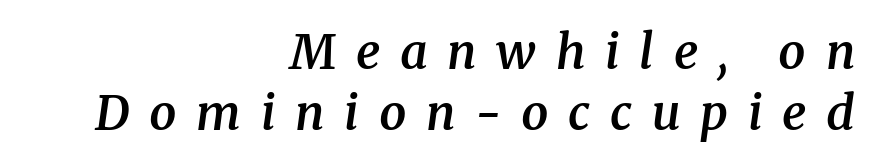
{"serif": "yes", "italic": "yes", "lean": "right", "slant_degrees": 8, "bold": "semi", "weight": "semibold", "width": "normal", "stroke_contrast": "medium", "x_height": "medium", "monospaced": "no", "underline": "no", "align": "right", "line_spacing": "normal", "line_spacing_ratio": 1.28, "letter_spacing": "wide", "letter_spacing_em": 0.41, "glyph_px": 48}
